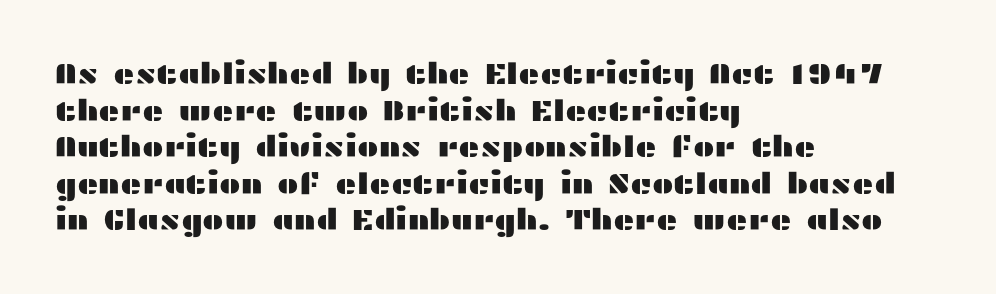
Tracking here is standard; glyphs follow each other at the usual distance. Just letters on the line, the space beneath them empty. Note the varied advance widths — an 'i' is clearly narrower than an 'm'. Does the lettering tilt? It doesn't — this is upright.
